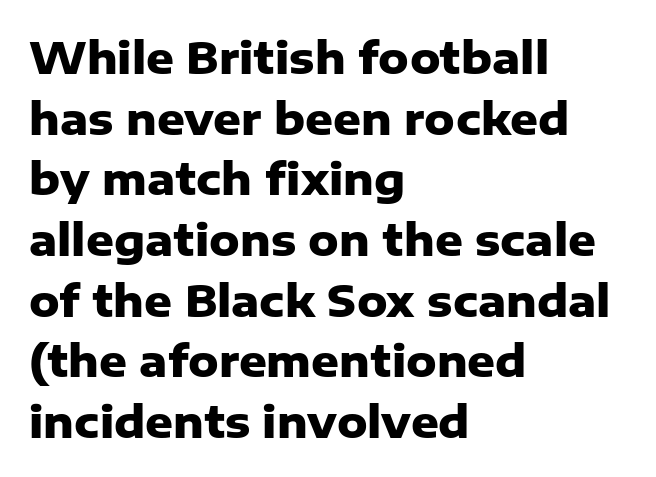
The image shows 43 px heavy sans-serif type, upright; set left-aligned, normal line spacing (1.41x), normal letter spacing, not underlined; low stroke contrast and a medium x-height.
